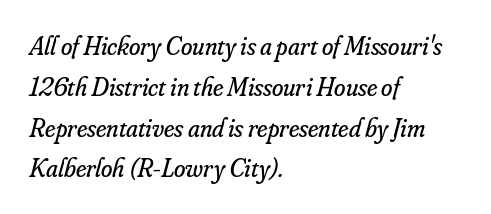
{"italic": "yes", "lean": "right", "slant_degrees": 16, "bold": "no", "underline": "no", "align": "left", "line_spacing": "normal", "line_spacing_ratio": 1.57, "letter_spacing": "normal", "letter_spacing_em": 0.0, "glyph_px": 26}
